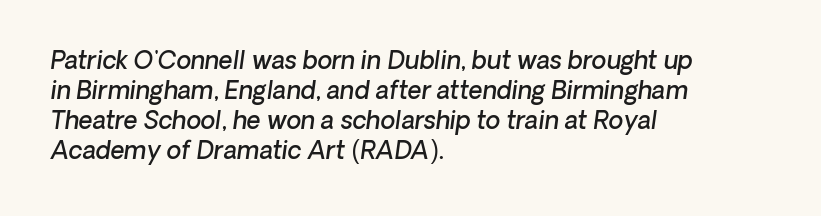
The image shows 24 px text type, italic (leaning right); set left-aligned, normal line spacing (1.25x), normal letter spacing, not underlined.
